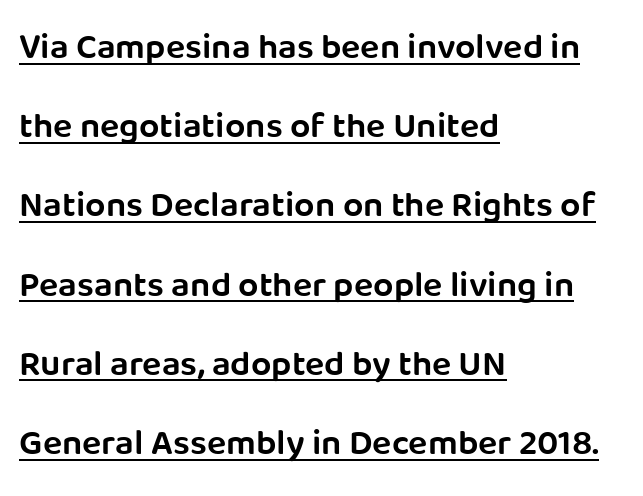
{"serif": "no", "italic": "no", "bold": "semi", "weight": "semibold", "width": "normal", "stroke_contrast": "low", "x_height": "large", "monospaced": "no", "underline": "yes", "align": "left", "line_spacing": "loose", "line_spacing_ratio": 2.2, "letter_spacing": "normal", "letter_spacing_em": 0.0, "glyph_px": 36}
